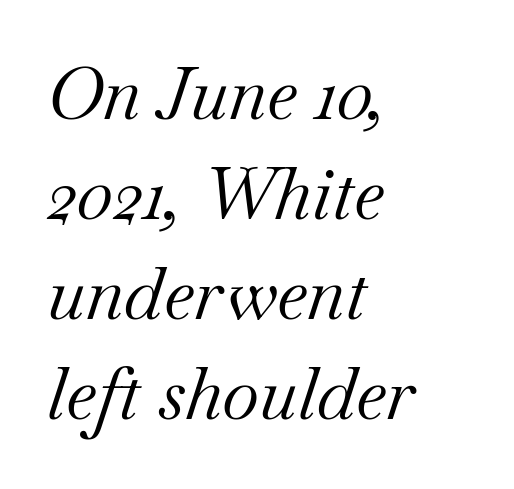
The image shows 72 px regular-weight serif type, italic (leaning right); set left-aligned, normal line spacing (1.39x), normal letter spacing, not underlined; medium stroke contrast and a small x-height.
